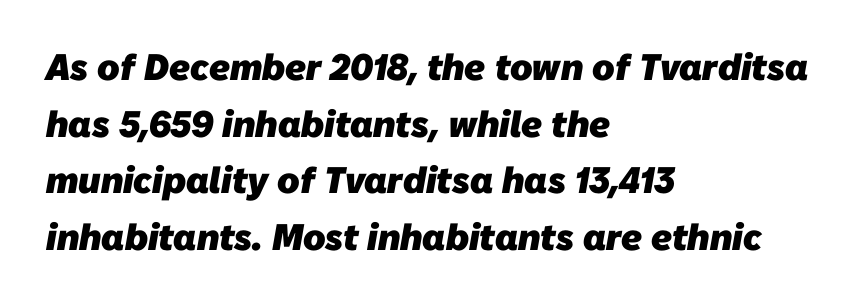
Q: Is the text bold? A: Yes.
Q: Is the typeface a serif or a sans-serif typeface? A: Sans-serif.
Q: Is the text underlined? A: No.
Q: How is the paragraph aligned? A: Left-aligned.
Q: Is the spacing between letters normal or unusually wide? A: Normal.
Q: Is the spacing between lines tight, normal or loose? A: Normal.
Q: Width (condensed, normal, or wide)? A: Normal.
Q: Stroke contrast? A: Low.
Q: x-height? A: Medium.
Q: Monospaced? A: No.
